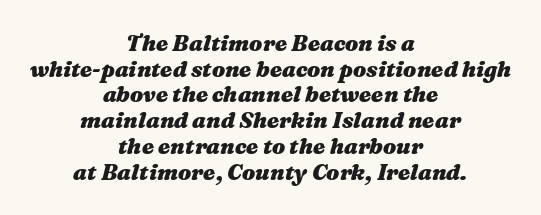
Look at the stroke-to-counter ratio: heavy, a bold. You can tell it's italic because the verticals aren't actually vertical. Notice how the passage keeps no hard edge, just a central spine. Rule under the text: the space is simply empty.
